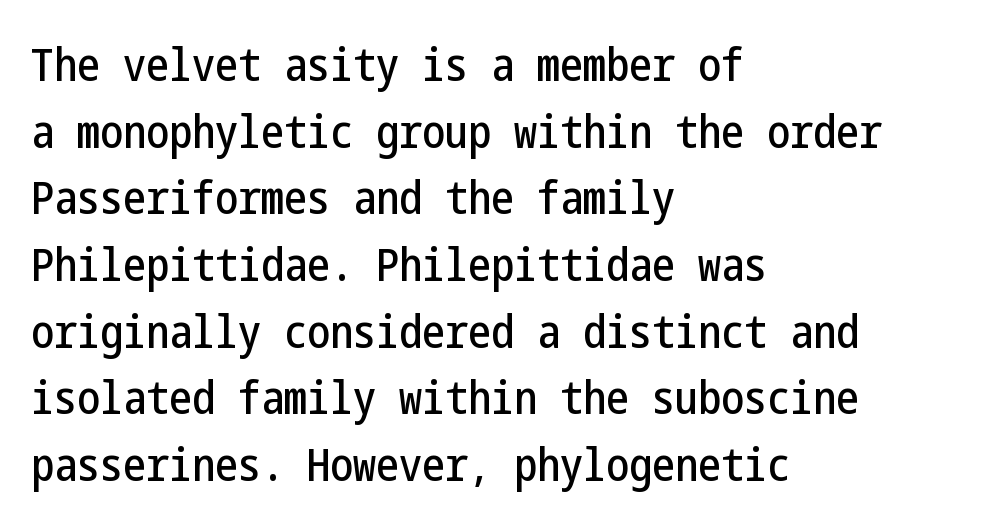
The rendering uses a moderate line-height, typical for paragraphs. Check under the words: just untouched page. Characters remain perfectly vertical along every line. Alignment: flush left. No extra tracking has been applied to these lines. Type style note: lacks serifs.
